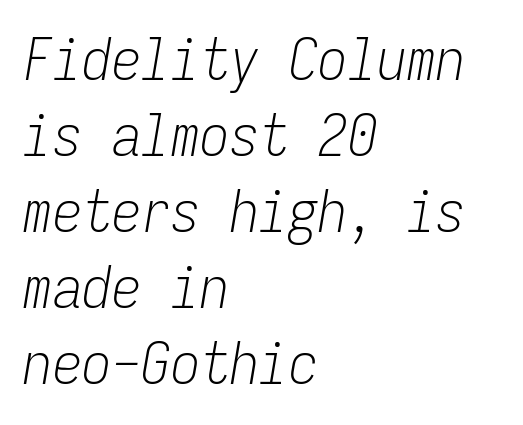
Quick note: interline space is typical. Compared with ordinary roman type, these characters are visibly tilted. This sample uses plain, unmodified letter spacing. Reading down the block, your eye returns to a fixed left position each line.
